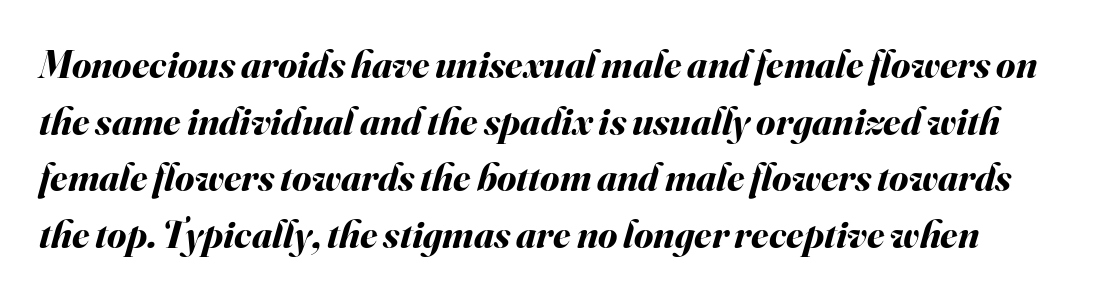
Line spacing here is normal. Note the varied advance widths — an 'i' is clearly narrower than an 'm'. Emphasis-style slanted type is in use. Observe the ordinary spacing: letters are neighbours, not strangers. The words here are not underlined. The strokes are fattened all the way to bold.
